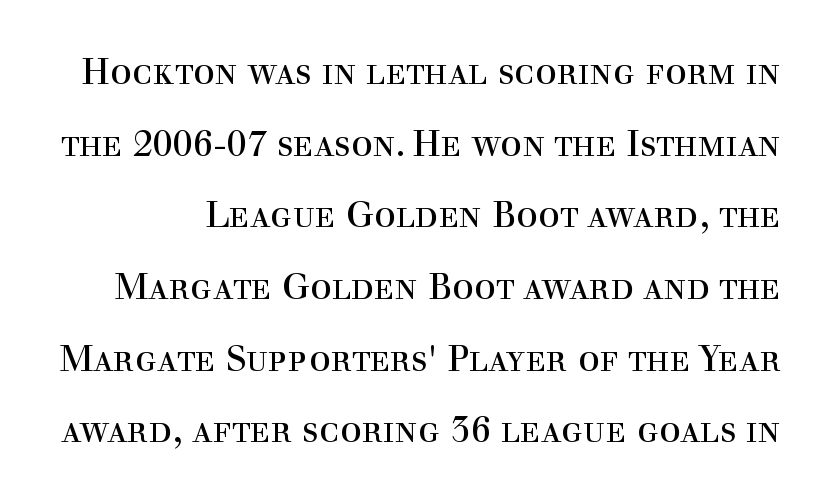
Is this a fixed-width face? No — the glyphs have proportional, varying widths. A great deal of white space separates one row of letters from the next. When letters stand straight like this, we call the style roman or upright. Nobody drew a line under any word here.
